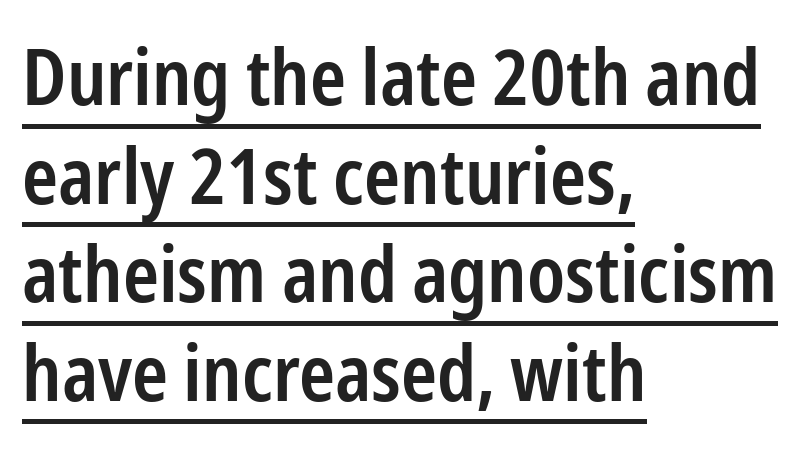
The setting favours the left margin, as ordinary paragraphs usually do. A typesetter would call this proportional, since set widths differ per character. The tracking reads as untouched default to a designer's eye. Students, this is semibold: more ink than regular, less than bold. These characters rest on top of a visible drawn line.
